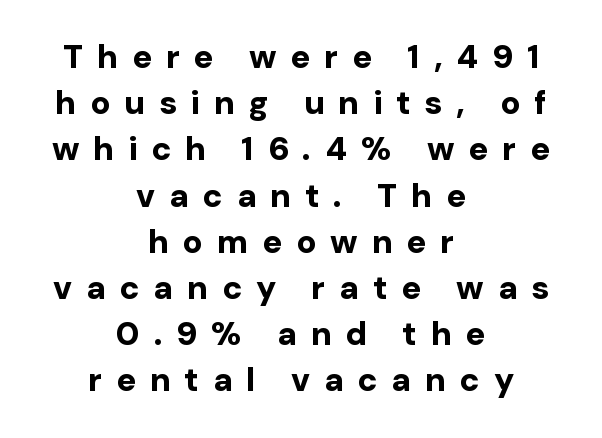
The gap between lines stays unmarked. The paragraph shown floats in the horizontal middle. Tracking here is generous; glyphs stand well apart from one another. This sample has the flowing, uneven cadence of proportional lettering. Does the weight exceed regular? Yes, all the way to bold.
